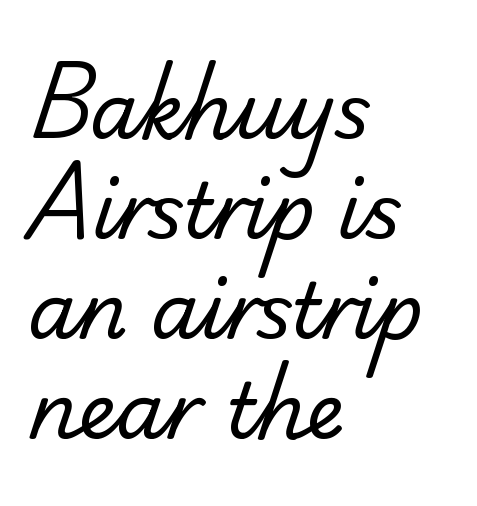
Standard letterfit; no display-style spreading of the glyphs. A typesetter would call this leading conventional body-copy spacing. Honestly, there is no underline to notice here at all. Spacing verdict: proportional, widths tailored to each character. The rendering shows plain stroke endings on the letterforms — a sans-serif design.
